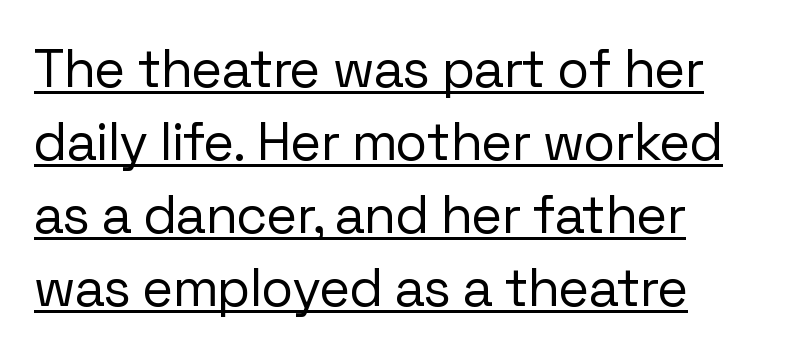
{"serif": "no", "italic": "no", "bold": "no", "weight": "regular", "width": "normal", "stroke_contrast": "low", "x_height": "medium", "monospaced": "no", "underline": "yes", "line_spacing": "normal", "line_spacing_ratio": 1.38, "letter_spacing": "normal", "letter_spacing_em": 0.0, "glyph_px": 53}
